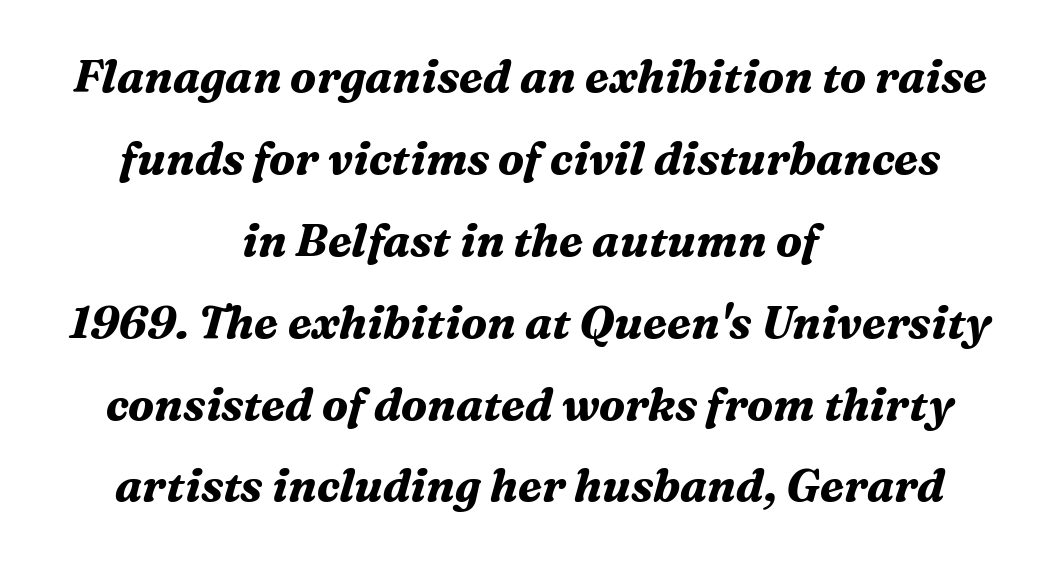
Decoration check: the copy has no underline. Heavy, bold letterforms. Observe the ordinary spacing: letters are neighbours, not strangers. This sample uses an oblique cut, with every glyph tilted off the vertical. Teacher's note: observe the equal gaps on both sides — that is centered alignment.
